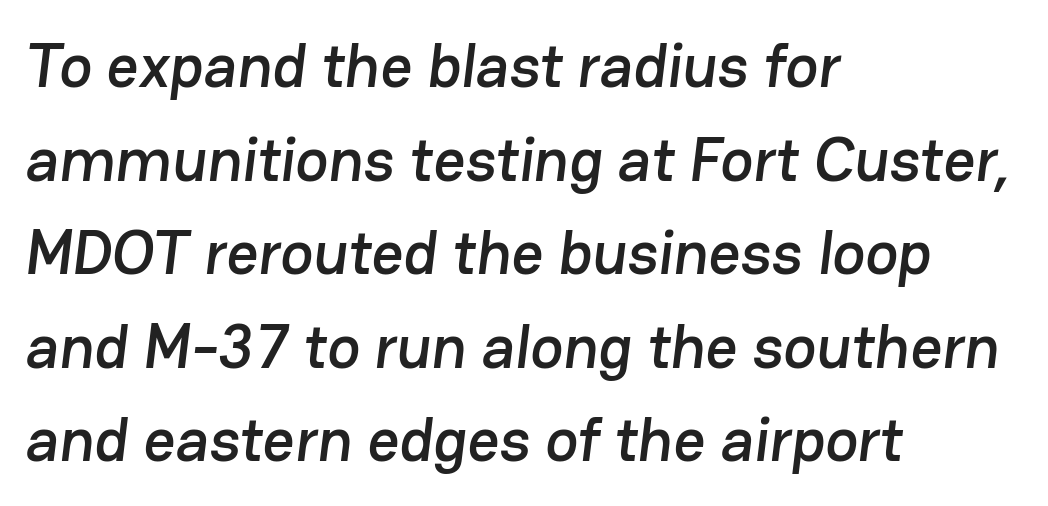
{"serif": "no", "width": "normal", "stroke_contrast": "low", "x_height": "medium", "monospaced": "no", "underline": "no", "align": "left", "line_spacing": "normal", "line_spacing_ratio": 1.51, "letter_spacing": "normal", "letter_spacing_em": 0.0, "glyph_px": 62}
